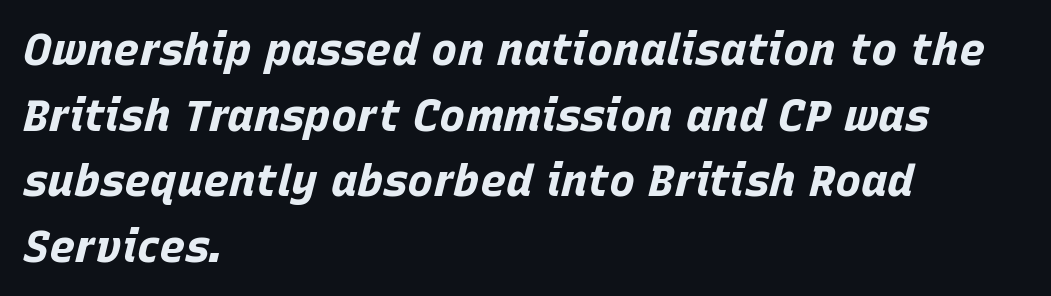
Q: Is the text bold? A: Yes.
Q: Is the text italic (slanted)? A: Yes, it leans right by about 15 degrees.
Q: Is the text underlined? A: No.
Q: How is the paragraph aligned? A: Left-aligned.
Q: Is the spacing between letters normal or unusually wide? A: Normal.
Q: Is the spacing between lines tight, normal or loose? A: Normal.
Q: Width (condensed, normal, or wide)? A: Normal.
Q: Stroke contrast? A: Low.
Q: x-height? A: Large.
Q: Monospaced? A: No.
